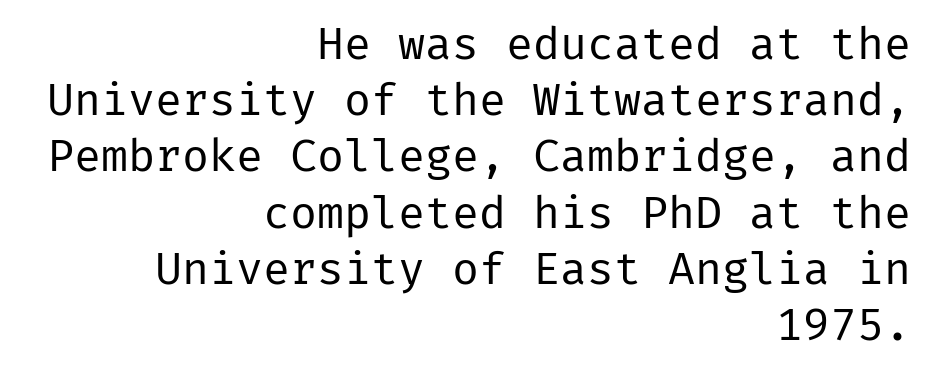
The letterforms sit at book weight or below. Do the letters lean? They stand straight. Are there feet on the stems? There aren't — it's a sans. Each word holds together tightly as a unit, with standard inter-letter gaps. Descenders hang freely into open space.
